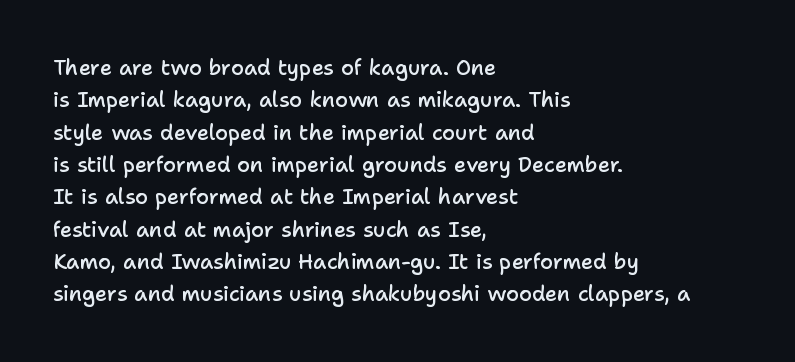
Italic? Not at all — the glyphs are vertical. Visually the block forms a straight wall on the left and a jagged coastline on the right. The horizontal fit of the characters is conventional and even. No word sits above an underline.
